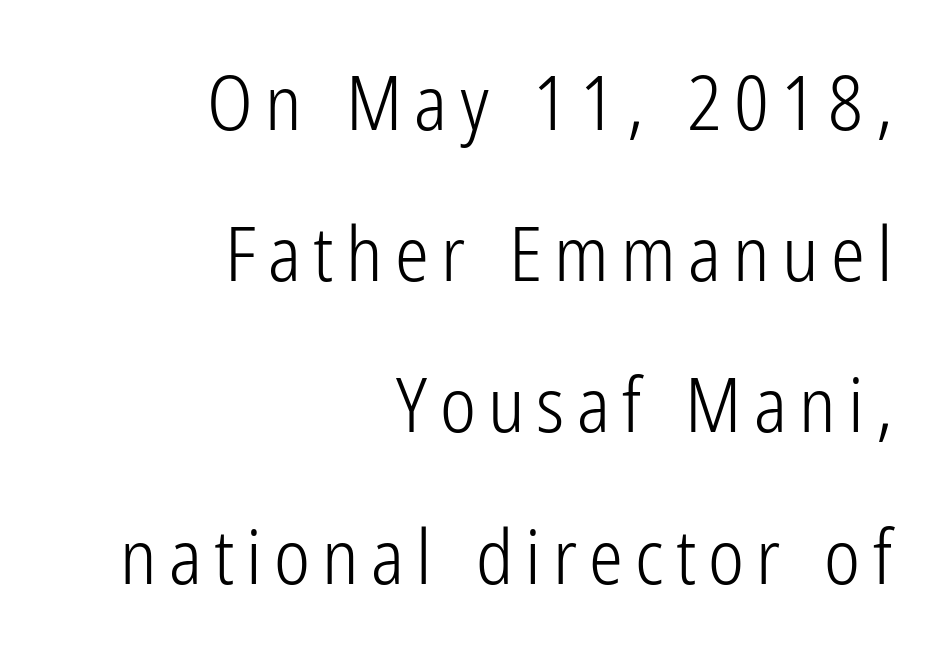
Quick note: interline space is abundant. Serifs: no, the terminals of the letterforms are clean. No word sits above an underline. Heft: none added — not bold. Quick note: not italic, upright.
